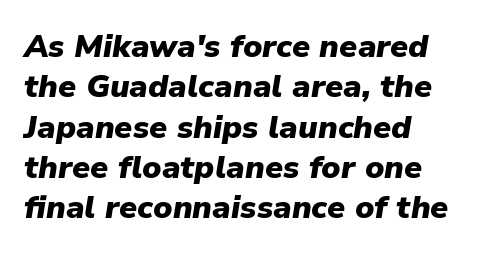
{"italic": "yes", "lean": "right", "slant_degrees": 9, "bold": "yes", "weight": "heavy", "width": "normal", "stroke_contrast": "low", "x_height": "medium", "monospaced": "no", "underline": "no", "align": "left", "line_spacing": "normal", "line_spacing_ratio": 1.26, "letter_spacing": "normal", "letter_spacing_em": 0.0, "glyph_px": 32}
